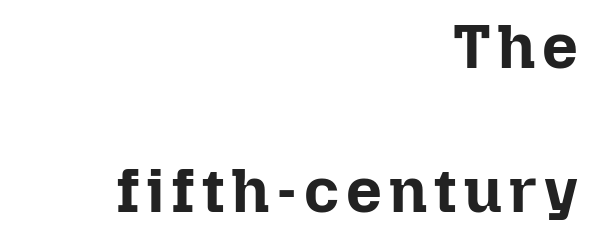
Each row of text sits above clean, open space. The lines are quadded right. The block of text is sparse from top to bottom, with ample space between rows. A typesetter would call this proportional, since set widths differ per character.
